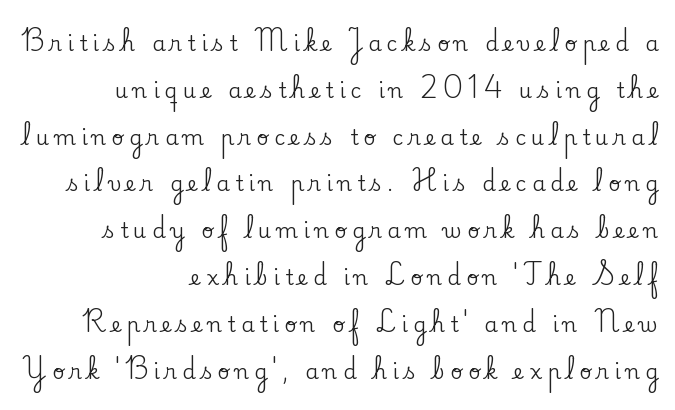
The image shows 21 px text type, upright; set right-aligned, loose line spacing (2.23x), unusually wide letter spacing (+0.25 em), not underlined.
